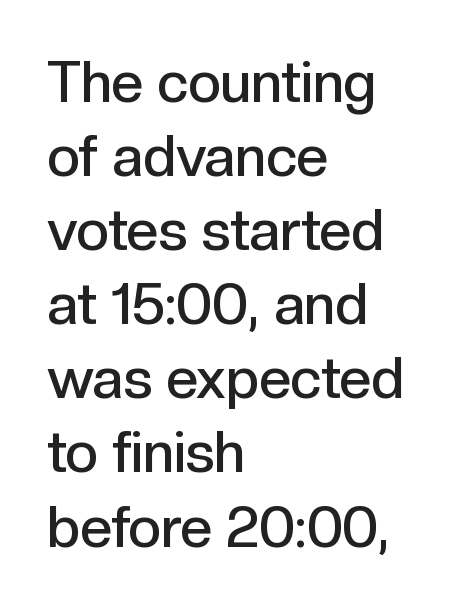
{"serif": "no", "italic": "no", "bold": "semi", "weight": "semibold", "width": "normal", "x_height": "medium", "monospaced": "no", "underline": "no", "align": "left", "line_spacing": "normal", "line_spacing_ratio": 1.3, "letter_spacing": "normal", "letter_spacing_em": 0.0, "glyph_px": 57}
